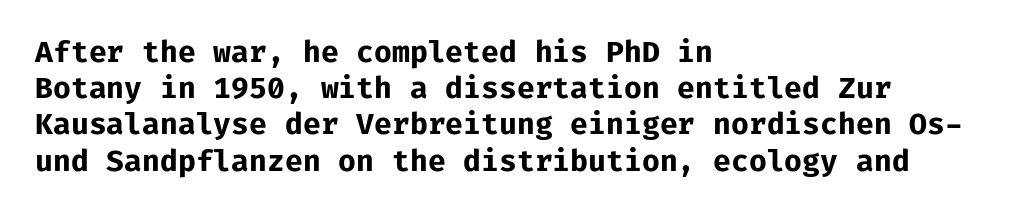
The image shows 29 px bold sans-serif type, upright, monospaced; set left-aligned, normal line spacing (1.25x), normal letter spacing, not underlined; low stroke contrast and a medium x-height.
